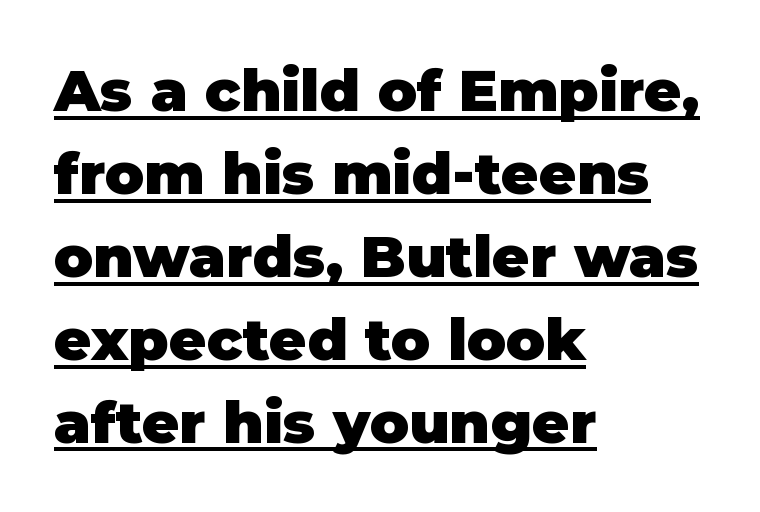
Q: Is the text bold? A: Yes.
Q: Is the text italic (slanted)? A: No, it is upright.
Q: Is the typeface a serif or a sans-serif typeface? A: Sans-serif.
Q: Is the text underlined? A: Yes.
Q: How is the paragraph aligned? A: Left-aligned.
Q: Is the spacing between letters normal or unusually wide? A: Normal.
Q: Is the spacing between lines tight, normal or loose? A: Normal.
Q: Width (condensed, normal, or wide)? A: Normal.
Q: Stroke contrast? A: Low.
Q: x-height? A: Large.
Q: Monospaced? A: No.
